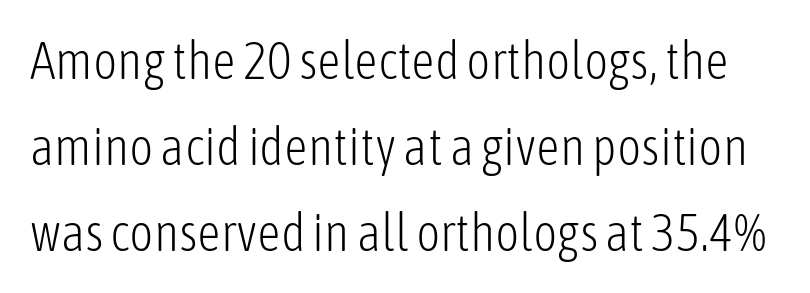
{"serif": "no", "italic": "no", "bold": "no", "weight": "light", "width": "condensed", "stroke_contrast": "low", "x_height": "medium", "monospaced": "no", "underline": "no", "line_spacing": "normal", "line_spacing_ratio": 1.65, "letter_spacing": "normal", "letter_spacing_em": 0.0, "glyph_px": 52}
